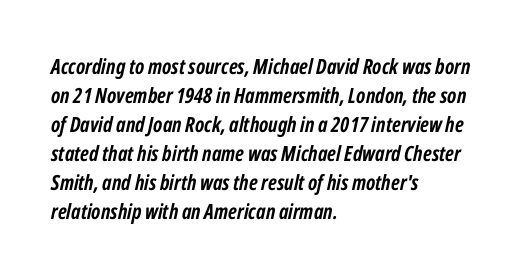
The sample has been set heavy, in full bold. Standard letterfit; no display-style spreading of the glyphs. This is oblique type, the kind used for emphasis or titles. Beneath every word, the page is bare. The passage shown stacks its lines at a standard gap.
